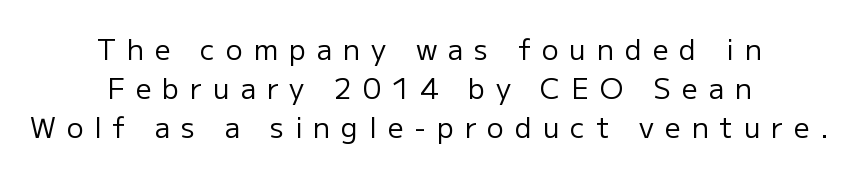
Q: Is the text bold? A: No.
Q: Is the text italic (slanted)? A: No, it is upright.
Q: Is the typeface a serif or a sans-serif typeface? A: Sans-serif.
Q: Is the text underlined? A: No.
Q: How is the paragraph aligned? A: Centered.
Q: Is the spacing between letters normal or unusually wide? A: Unusually wide.
Q: Is the spacing between lines tight, normal or loose? A: Normal.
Q: Width (condensed, normal, or wide)? A: Normal.
Q: Stroke contrast? A: Low.
Q: x-height? A: Medium.
Q: Monospaced? A: No.
